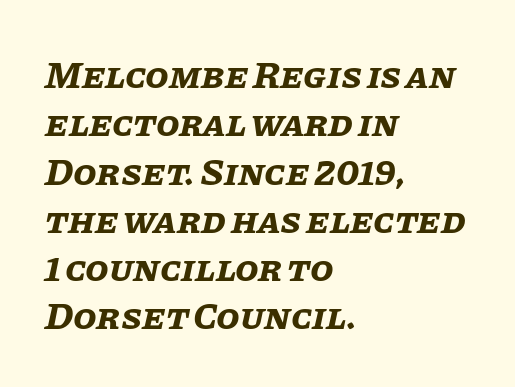
Q: Is the text bold? A: Yes.
Q: Is the text italic (slanted)? A: Yes, it leans right by about 11 degrees.
Q: Is the text underlined? A: No.
Q: How is the paragraph aligned? A: Left-aligned.
Q: Is the spacing between letters normal or unusually wide? A: Normal.
Q: Is the spacing between lines tight, normal or loose? A: Normal.
Q: Width (condensed, normal, or wide)? A: Normal.
Q: Stroke contrast? A: Low.
Q: x-height? A: Large.
Q: Monospaced? A: No.
